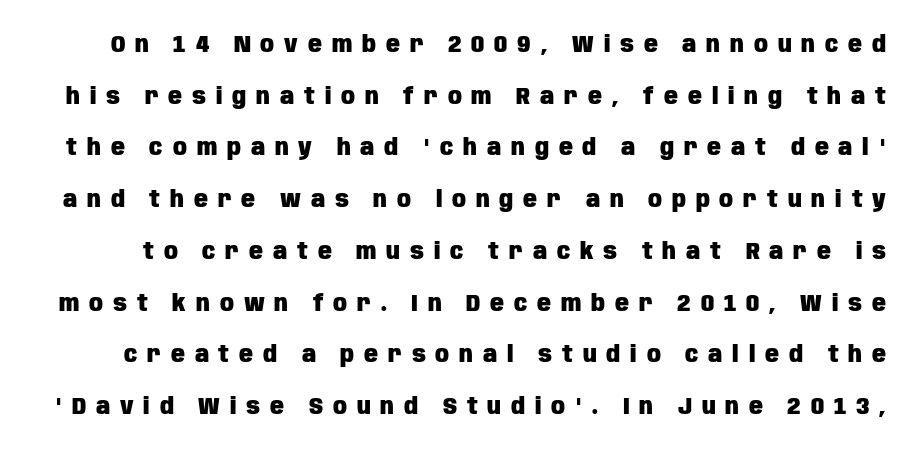
Q: Is the text bold? A: Yes.
Q: Is the text italic (slanted)? A: No, it is upright.
Q: Is the text underlined? A: No.
Q: Is the spacing between letters normal or unusually wide? A: Unusually wide.
Q: Is the spacing between lines tight, normal or loose? A: Loose.
